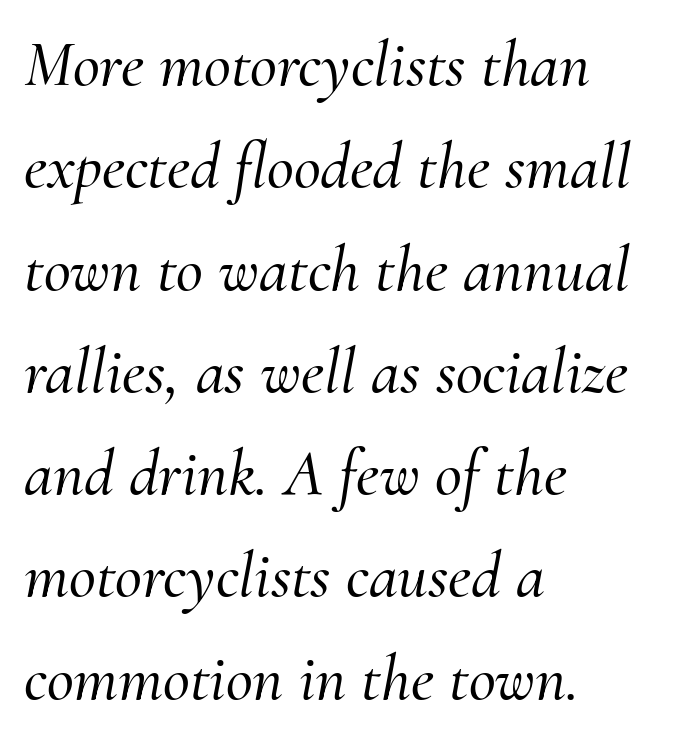
{"serif": "yes", "italic": "yes", "lean": "right", "slant_degrees": 10, "width": "normal", "stroke_contrast": "medium", "x_height": "small", "monospaced": "no", "underline": "no", "align": "left", "line_spacing": "normal", "line_spacing_ratio": 1.55, "letter_spacing": "normal", "letter_spacing_em": 0.0, "glyph_px": 66}
